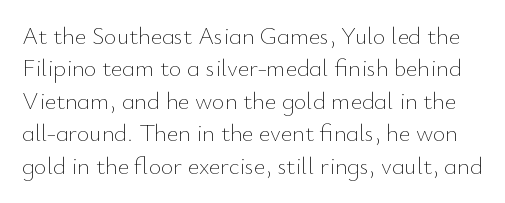
Q: Is the text bold? A: No.
Q: Is the text italic (slanted)? A: No, it is upright.
Q: Is the text underlined? A: No.
Q: Is the spacing between letters normal or unusually wide? A: Normal.
Q: Is the spacing between lines tight, normal or loose? A: Normal.
